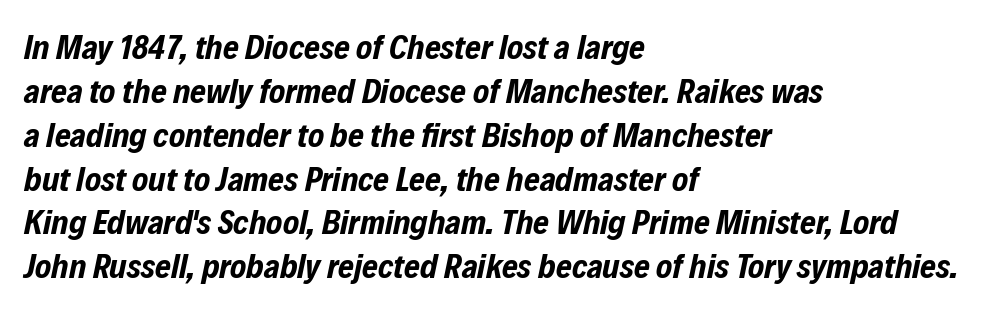
The image shows 34 px bold, condensed type, italic (leaning right); set left-aligned, normal line spacing (1.29x), normal letter spacing, not underlined; low stroke contrast and a medium x-height.
